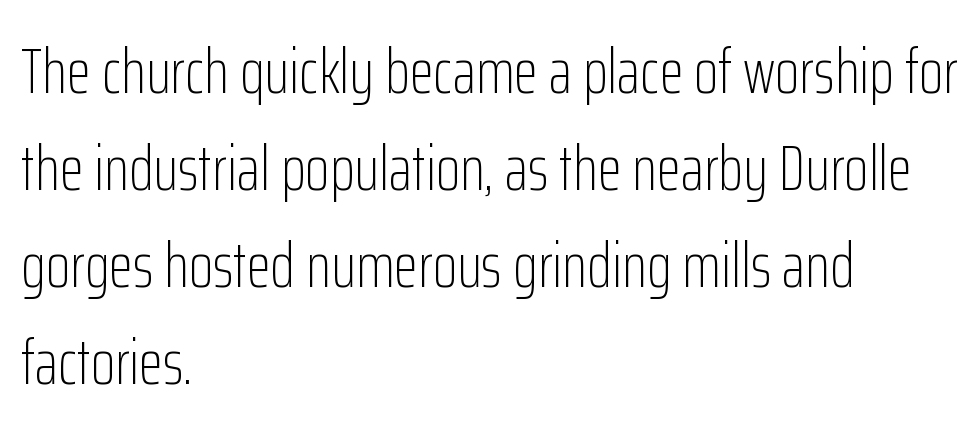
Q: Is the text bold? A: No.
Q: Is the text italic (slanted)? A: No, it is upright.
Q: Is the typeface a serif or a sans-serif typeface? A: Sans-serif.
Q: Is the text underlined? A: No.
Q: How is the paragraph aligned? A: Left-aligned.
Q: Is the spacing between letters normal or unusually wide? A: Normal.
Q: Is the spacing between lines tight, normal or loose? A: Normal.
Q: Width (condensed, normal, or wide)? A: Condensed.
Q: Stroke contrast? A: Low.
Q: x-height? A: Medium.
Q: Monospaced? A: No.
